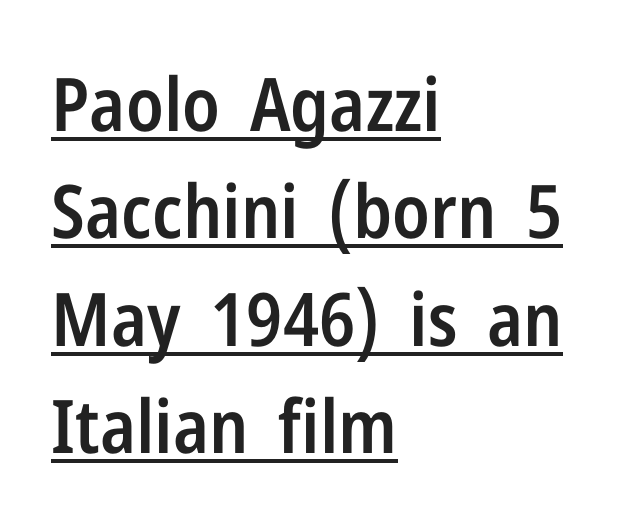
The rendered words wear a rule along their underside. No feet cap the strokes, marking this as sans-serif type. Here the designer chose a conventional face with non-uniform glyph widths. The specimen reads as upright at a glance.
